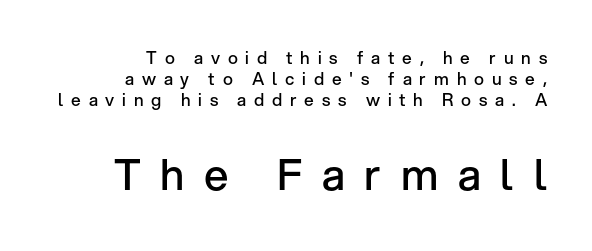
{"serif": "no", "italic": "no", "bold": "semi", "weight": "semibold", "width": "normal", "stroke_contrast": "low", "x_height": "medium", "monospaced": "no", "underline": "no", "align": "right", "line_spacing_ratio": 1.23, "letter_spacing": "wide", "letter_spacing_em": 0.46, "larger_block": "second", "size_ratio": 2.53, "glyph_px": 43}
